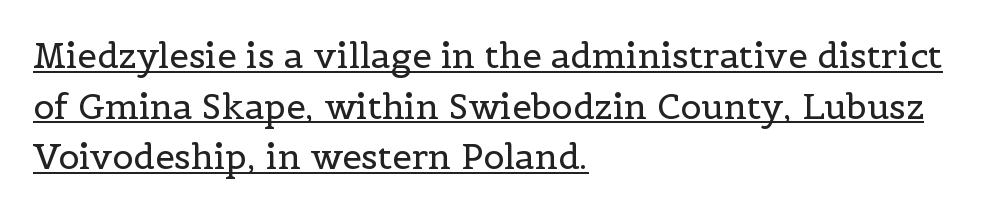
The image shows 35 px regular-weight serif type, upright; set left-aligned, normal line spacing (1.45x), normal letter spacing, underlined; a medium x-height.
